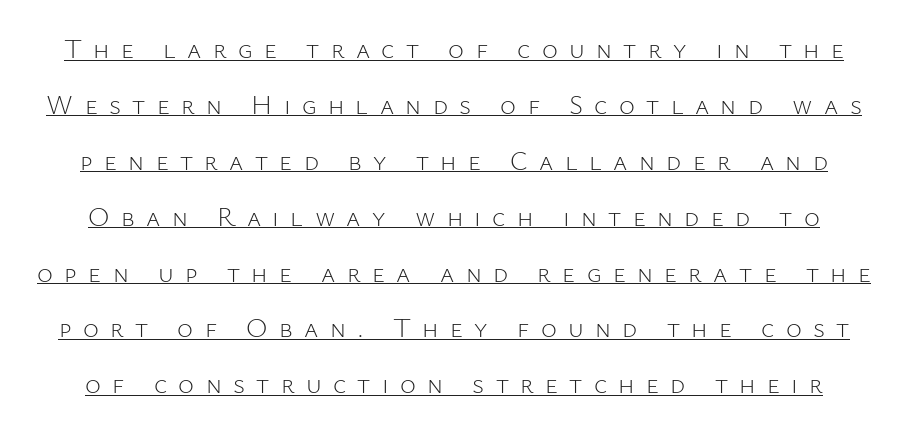
The image shows 27 px text type, upright; set loose line spacing (2.07x), unusually wide letter spacing (+0.42 em), underlined.
